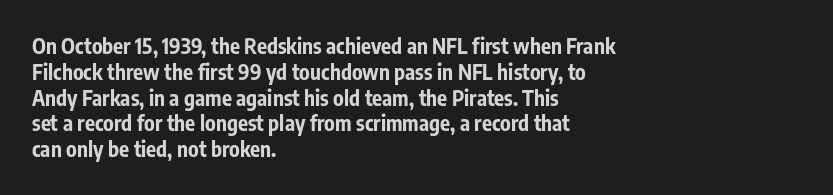
{"italic": "no", "bold": "yes", "underline": "no", "align": "left", "line_spacing_ratio": 1.23, "letter_spacing": "normal", "letter_spacing_em": 0.0, "glyph_px": 21}
